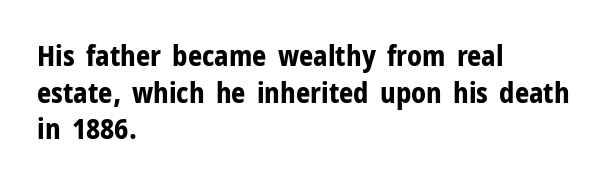
The image shows 28 px bold sans-serif type, upright; set left-aligned, normal line spacing (1.31x), normal letter spacing, not underlined; low stroke contrast and a medium x-height.
